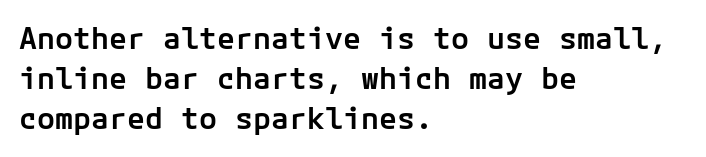
The image shows 30 px semibold sans-serif type, upright; set left-aligned, normal line spacing (1.34x), normal letter spacing, not underlined; low stroke contrast and a medium x-height.
